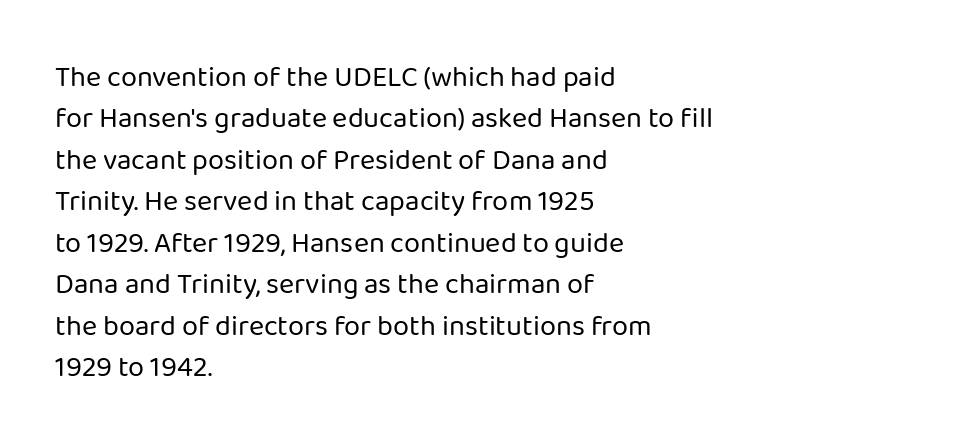
{"serif": "no", "italic": "no", "bold": "no", "weight": "regular", "width": "normal", "stroke_contrast": "low", "x_height": "medium", "monospaced": "no", "underline": "no", "align": "left", "line_spacing": "normal", "line_spacing_ratio": 1.43, "letter_spacing": "normal", "letter_spacing_em": 0.0, "glyph_px": 29}
